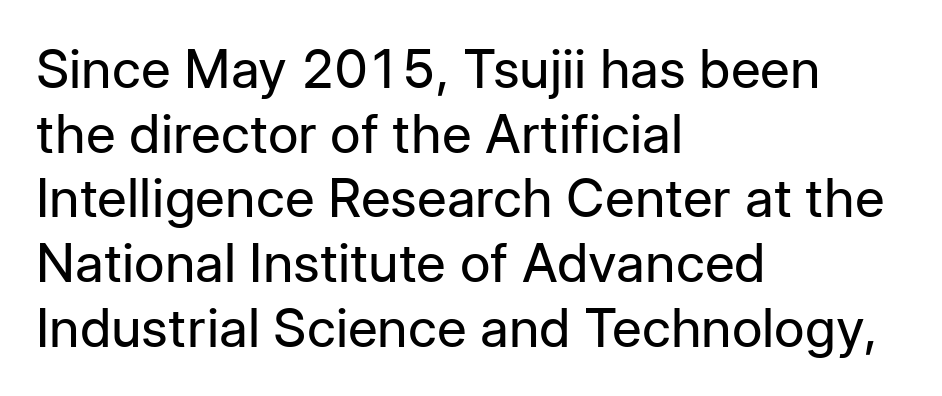
Ordinary non-slanted type is in use. The text was rendered using a sans face with plain stroke endings. The words here are not underlined. Caption: standard tracking, unaltered.
